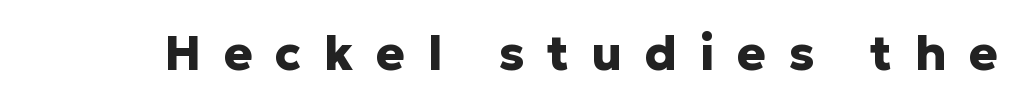
{"serif": "no", "italic": "no", "bold": "yes", "weight": "heavy", "width": "normal", "stroke_contrast": "low", "x_height": "medium", "monospaced": "no", "underline": "no", "letter_spacing": "wide", "letter_spacing_em": 0.47, "glyph_px": 48}
